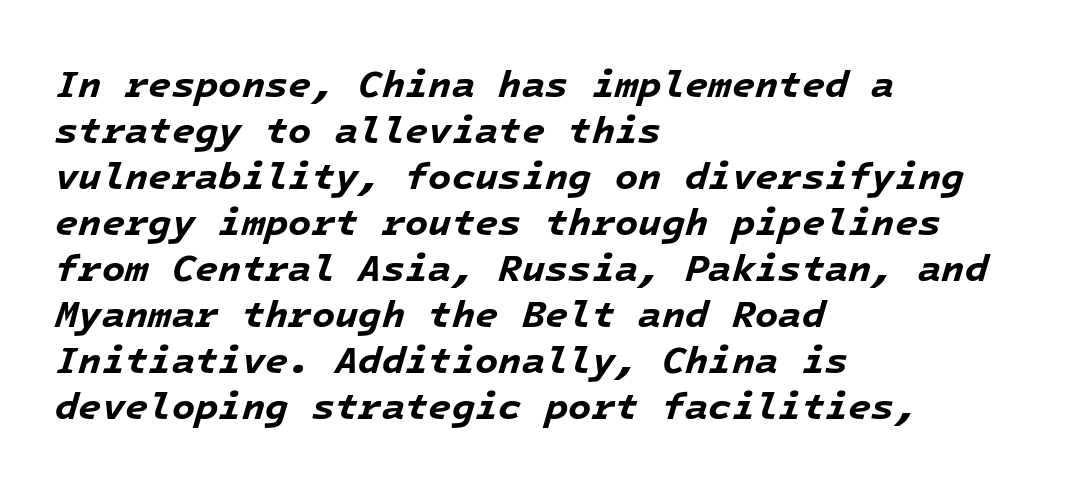
The image shows 38 px bold type, italic (leaning right), monospaced; set left-aligned, line spacing 1.21x, normal letter spacing, not underlined; low stroke contrast and a medium x-height.
